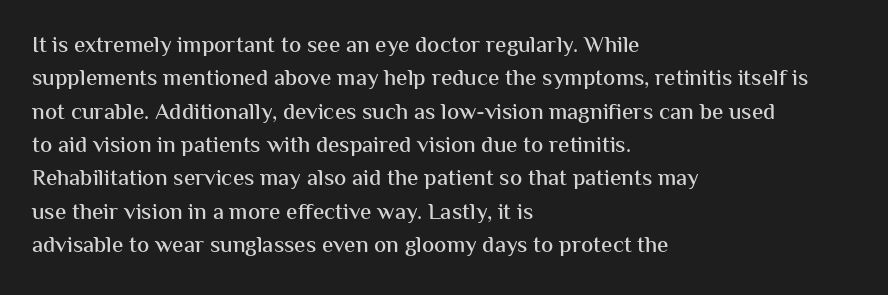
{"italic": "no", "underline": "no", "align": "left", "line_spacing": "normal", "line_spacing_ratio": 1.45, "letter_spacing": "normal", "letter_spacing_em": 0.0, "glyph_px": 23}
